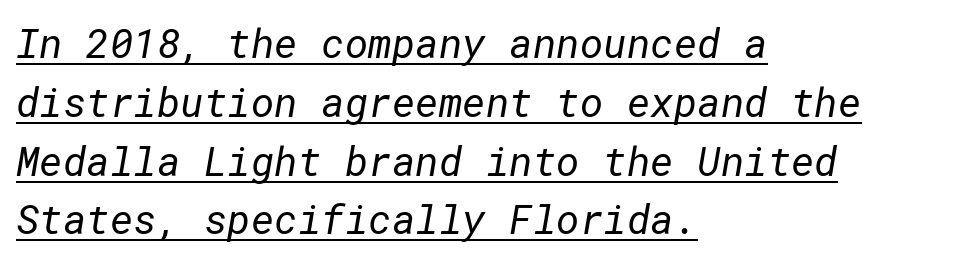
{"serif": "no", "bold": "no", "weight": "regular", "width": "normal", "stroke_contrast": "low", "x_height": "medium", "underline": "yes", "align": "left", "line_spacing": "normal", "line_spacing_ratio": 1.47, "letter_spacing": "normal", "letter_spacing_em": 0.0, "glyph_px": 40}
